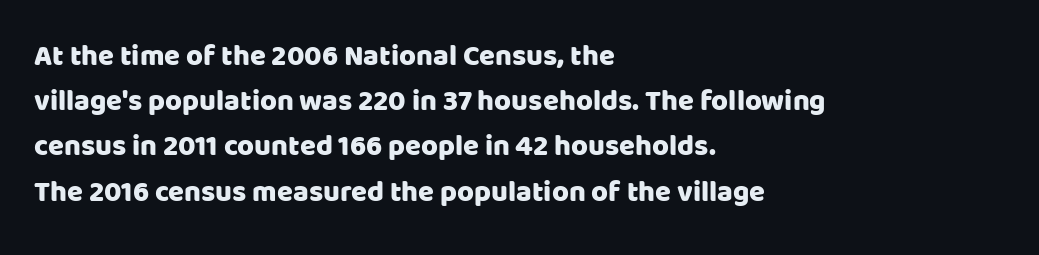
Q: Is the text italic (slanted)? A: No, it is upright.
Q: Is the typeface a serif or a sans-serif typeface? A: Sans-serif.
Q: Is the text underlined? A: No.
Q: How is the paragraph aligned? A: Left-aligned.
Q: Is the spacing between letters normal or unusually wide? A: Normal.
Q: Is the spacing between lines tight, normal or loose? A: Normal.
Q: Width (condensed, normal, or wide)? A: Normal.
Q: Stroke contrast? A: Low.
Q: x-height? A: Large.
Q: Monospaced? A: No.
